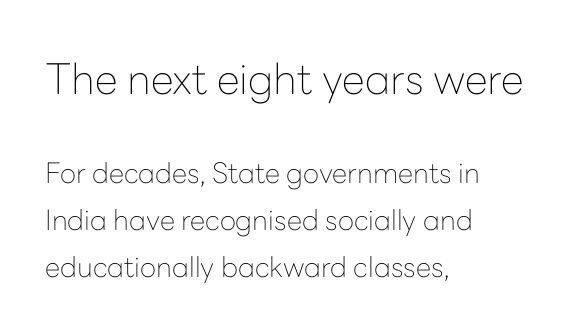
The image shows 42 px thin sans-serif type, upright; set left-aligned, normal line spacing (1.69x), normal letter spacing, not underlined; the first (top) block is 1.5x larger; low stroke contrast and a medium x-height.
